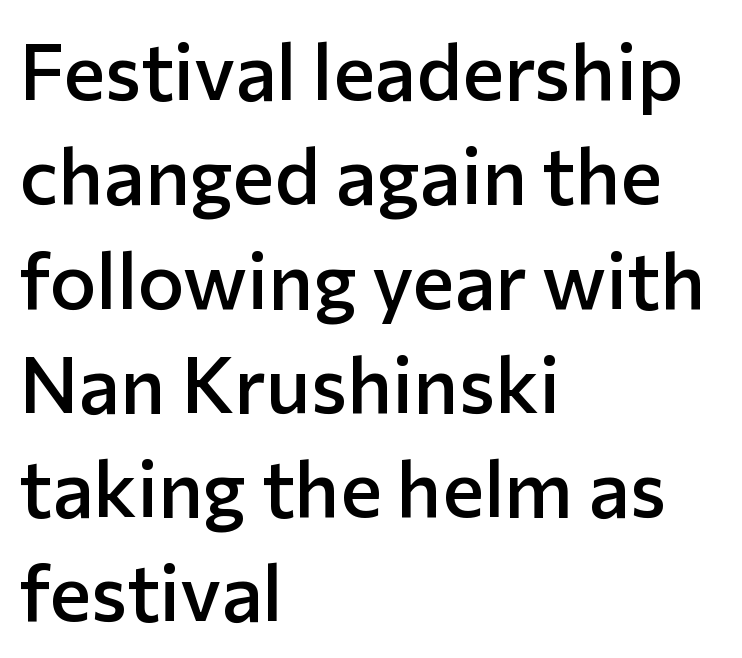
Type without underlining. Interline gaps are of average width in this sample. Layout note: lines flush left. These lines are rendered in a variable-pitch font.
